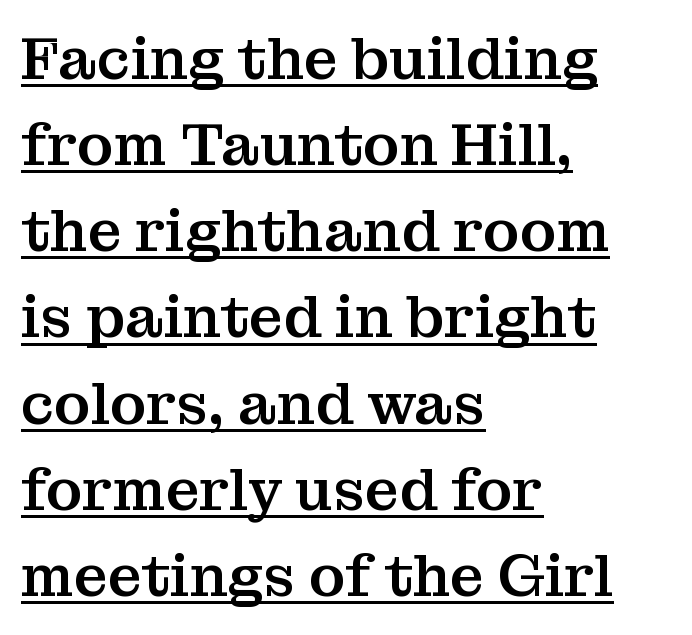
The image shows 59 px serif type, upright; set left-aligned, normal line spacing (1.46x), normal letter spacing, underlined; medium stroke contrast and a medium x-height.
